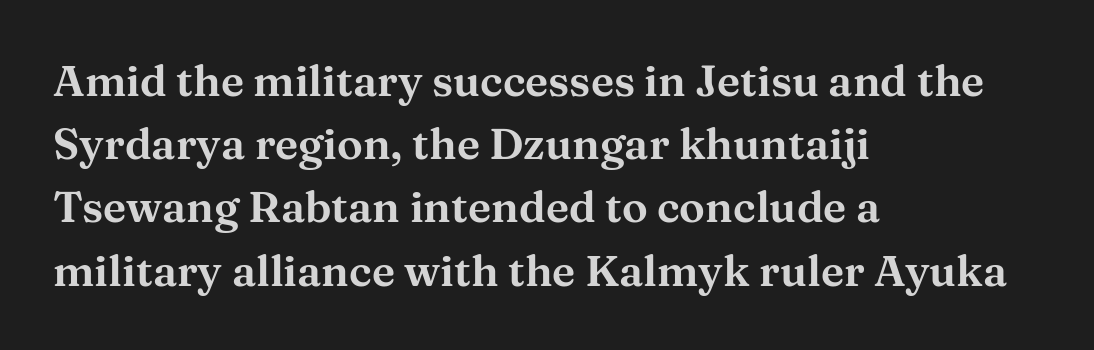
These lines were composed using upright roman letters. Short note: letters normally spaced. The foot of each line stays bare and open. Character widths vary here, with narrow letters taking less room than wide ones. Yep, those are serifs on the letters. Is the block centered? No — it sits flush against the left margin.
